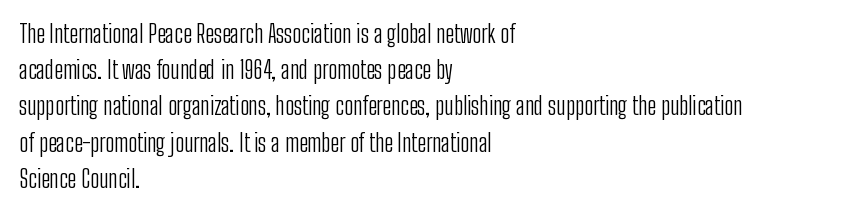
Q: Is the text bold? A: No.
Q: Is the text italic (slanted)? A: No, it is upright.
Q: Is the text underlined? A: No.
Q: How is the paragraph aligned? A: Left-aligned.
Q: Is the spacing between letters normal or unusually wide? A: Normal.
Q: Is the spacing between lines tight, normal or loose? A: Normal.
